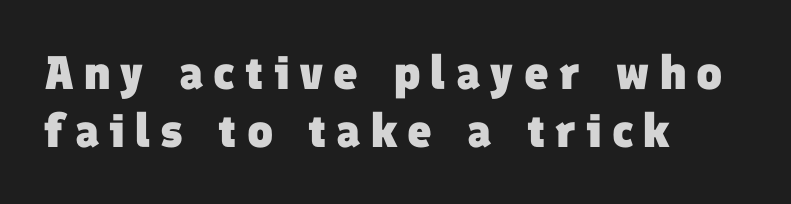
The image shows 47 px heavy sans-serif type; set left-aligned, line spacing 1.24x, unusually wide letter spacing (+0.21 em), not underlined; low stroke contrast and a medium x-height.
